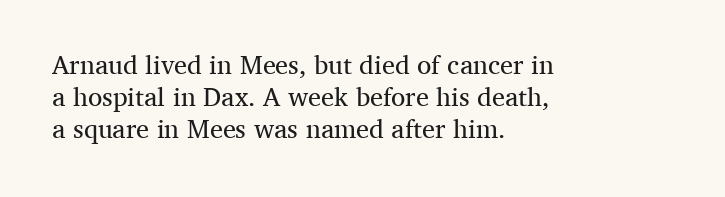
Q: Is the text bold? A: No.
Q: Is the text italic (slanted)? A: No, it is upright.
Q: Is the text underlined? A: No.
Q: How is the paragraph aligned? A: Left-aligned.
Q: Is the spacing between letters normal or unusually wide? A: Normal.
